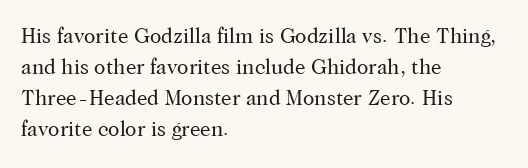
If you drew a line through each stem, it would be perfectly vertical. Leftover space on each line is placed entirely after the last word. The vertical gap from one line to the next is medium. The specimen omits any rule beneath the text block's lines.
